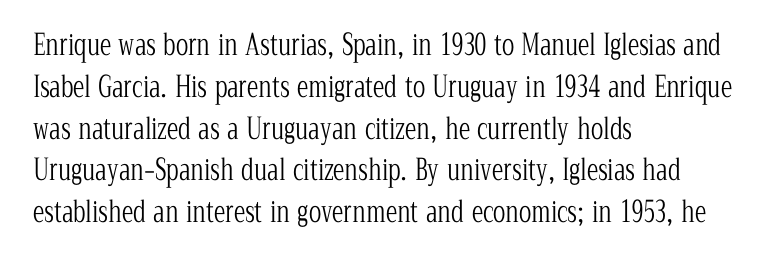
Q: Is the text bold? A: No.
Q: Is the text italic (slanted)? A: No, it is upright.
Q: Is the typeface a serif or a sans-serif typeface? A: Serif.
Q: Is the text underlined? A: No.
Q: How is the paragraph aligned? A: Left-aligned.
Q: Is the spacing between letters normal or unusually wide? A: Normal.
Q: Is the spacing between lines tight, normal or loose? A: Normal.
Q: Width (condensed, normal, or wide)? A: Condensed.
Q: Stroke contrast? A: Low.
Q: x-height? A: Medium.
Q: Monospaced? A: No.
